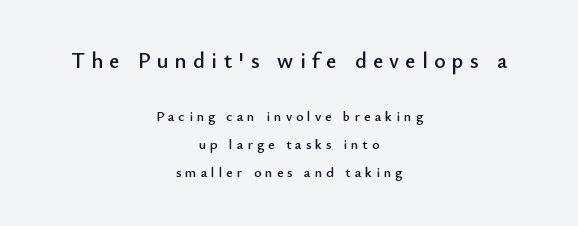
Character size in the leading block exceeds that of the trailing block. The lettering stays uniformly vertical, giving the passage a roman look. Each word looks stretched out because of the extra space between its letters. A centered setting, common on invitations and titles, is used for this passage. Successive baselines arrive slowly, with a big drop between each. Descender tails drop into unmarked territory.
